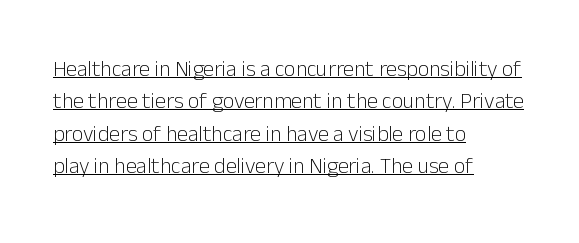
Q: Is the text bold? A: No.
Q: Is the text italic (slanted)? A: No, it is upright.
Q: Is the text underlined? A: Yes.
Q: How is the paragraph aligned? A: Left-aligned.
Q: Is the spacing between letters normal or unusually wide? A: Normal.
Q: Is the spacing between lines tight, normal or loose? A: Normal.
